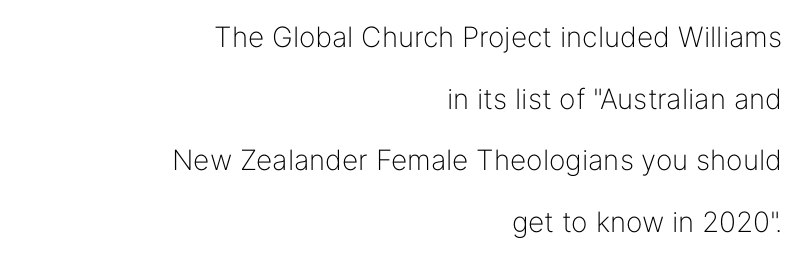
{"serif": "no", "italic": "no", "bold": "no", "weight": "light", "width": "normal", "stroke_contrast": "low", "x_height": "medium", "monospaced": "no", "underline": "no", "align": "right", "line_spacing": "loose", "line_spacing_ratio": 2.2, "letter_spacing": "normal", "letter_spacing_em": 0.0, "glyph_px": 28}
